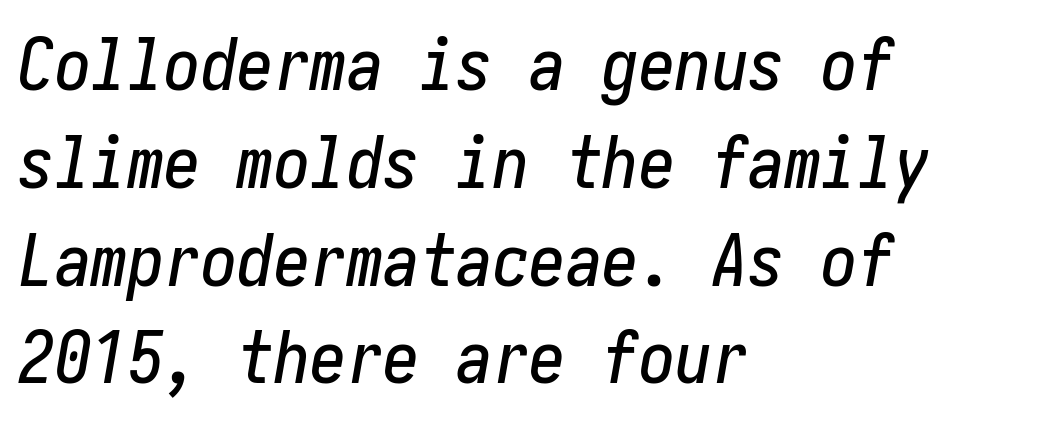
{"italic": "yes", "lean": "right", "slant_degrees": 10, "width": "condensed", "stroke_contrast": "low", "x_height": "medium", "underline": "no", "align": "left", "line_spacing": "normal", "line_spacing_ratio": 1.34, "letter_spacing": "normal", "letter_spacing_em": 0.0, "glyph_px": 73}
